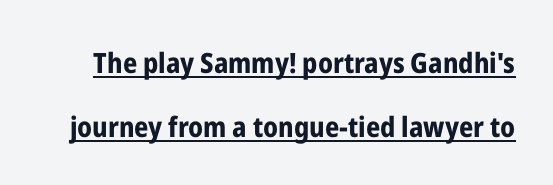
Ordinary non-slanted type is in use. The typesetter has applied underlining to the passage shown. Characters follow at the spacing the type designer built in. Do the characters align in a grid? No, the font is proportional. Baseline-to-baseline distance is far greater than the letter height. A full-strength bold gives these letters their thick strokes.
